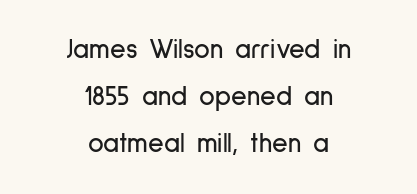
Q: Is the text italic (slanted)? A: No, it is upright.
Q: Is the text underlined? A: No.
Q: How is the paragraph aligned? A: Centered.
Q: Is the spacing between letters normal or unusually wide? A: Normal.
